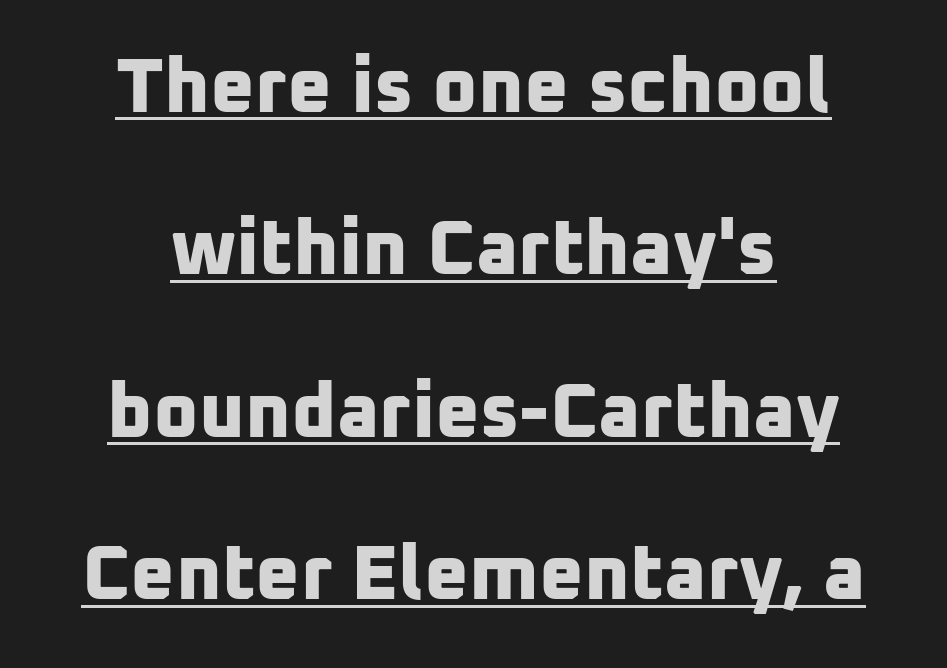
Default kerning and tracking; the words read as compact shapes. The face used here has the dense, thick strokes of a bold. The letters carry no serifs — their stems end cleanly without finishing strokes. The rendering uses natural spacing where letterforms have individual widths. Does the copy run flush right? No — it is centered line by line.
